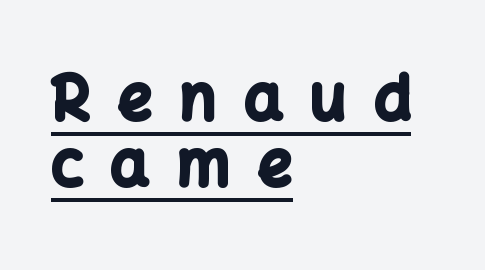
The image shows 61 px bold sans-serif type, upright; set left-aligned, tight line spacing (1.08x), unusually wide letter spacing (+0.45 em), underlined; low stroke contrast and a medium x-height.
